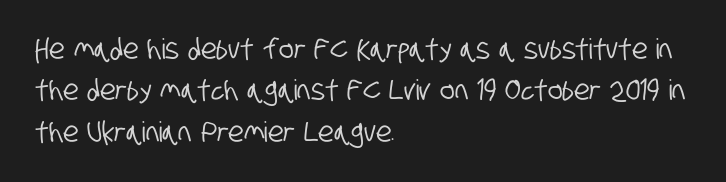
The image shows 28 px condensed sans-serif type; set left-aligned, normal line spacing (1.48x), normal letter spacing, not underlined; low stroke contrast and a large x-height.
